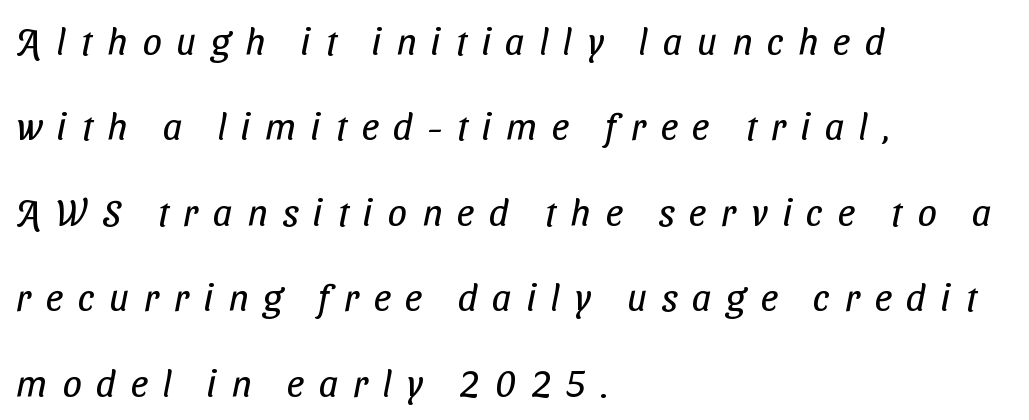
The image shows 38 px regular-weight, condensed sans-serif type; set left-aligned, loose line spacing (2.25x), unusually wide letter spacing (+0.39 em), not underlined; low stroke contrast and a medium x-height.
